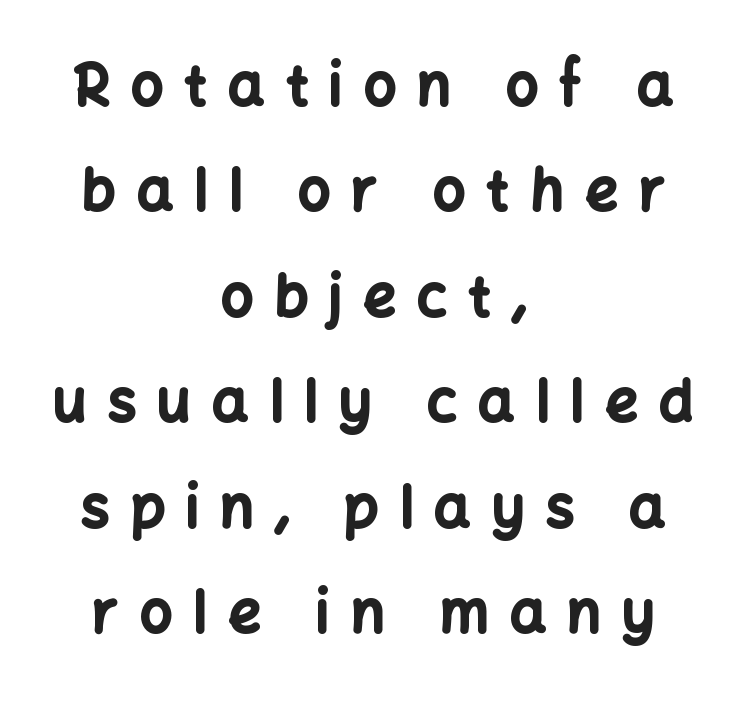
The image shows 57 px bold sans-serif type, upright; set centered, line spacing 1.85x, unusually wide letter spacing (+0.37 em), not underlined; low stroke contrast and a medium x-height.
